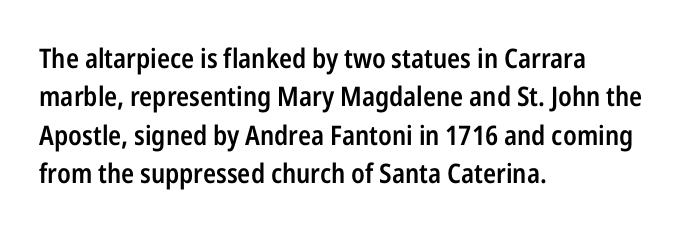
The lines in this sample share a left origin and differ only in where they stop. Does the leading feel generous? No, just average. Bare-footed words on every line. These lines were composed using upright roman letters.
